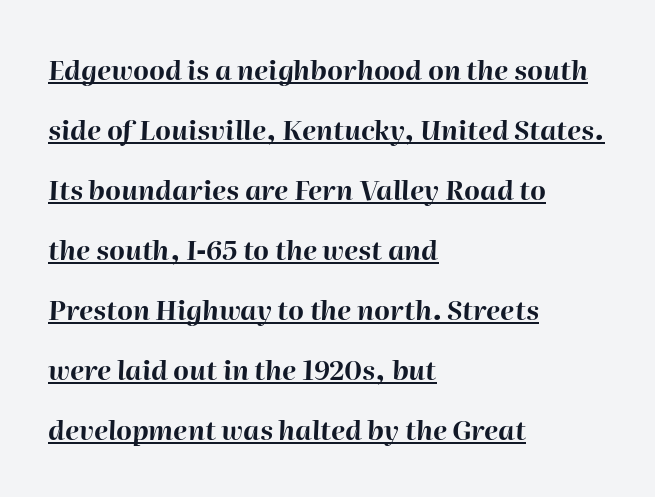
{"italic": "yes", "lean": "right", "slant_degrees": 2, "bold": "yes", "underline": "yes", "align": "left", "line_spacing": "loose", "line_spacing_ratio": 2.22, "letter_spacing": "normal", "letter_spacing_em": 0.0, "glyph_px": 27}
